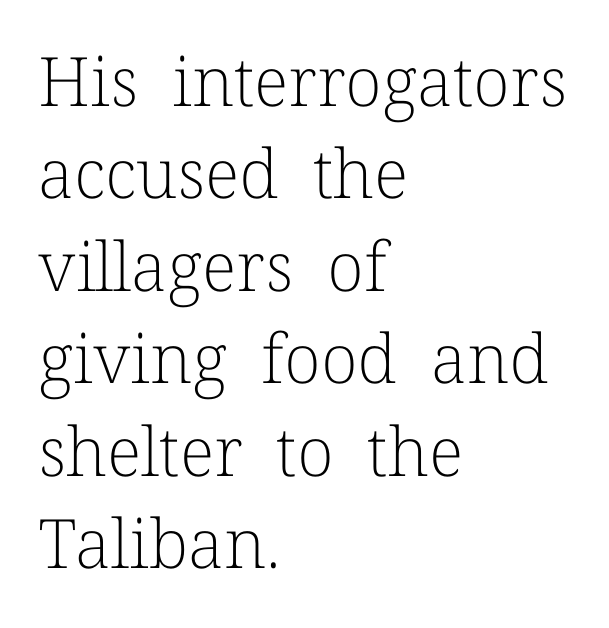
The letters look calm and open, with moderate or lighter stems. Nobody touched the tracking dial on this one. Little horizontal feet cap the strokes, marking this as serif type. The passage shown is typed in a proportional face where columns would drift. The lines in this sample share a left origin and differ only in where they stop.
